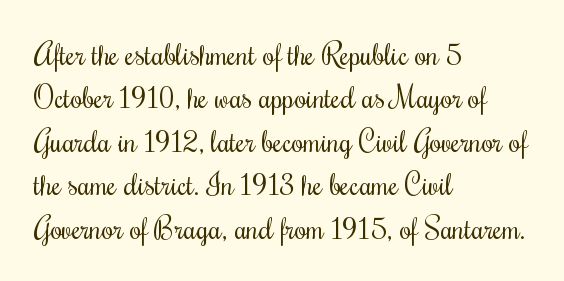
The image shows 30 px regular-weight, condensed type; set left-aligned, normal line spacing (1.45x), normal letter spacing, not underlined; medium stroke contrast and a small x-height.
